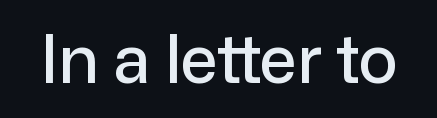
The image shows 66 px sans-serif type, upright; set normal letter spacing, not underlined; low stroke contrast and a medium x-height.
